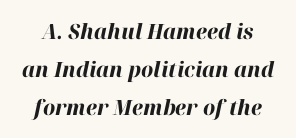
The image shows 21 px bold type, italic (leaning right); set line spacing 1.8x, normal letter spacing, not underlined.
